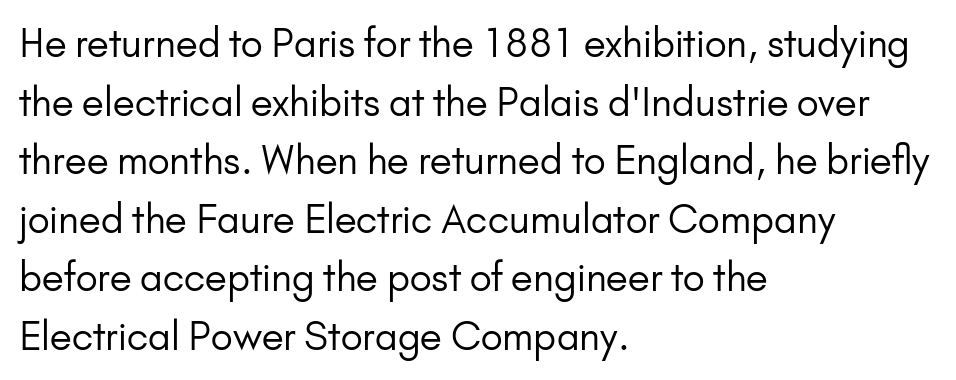
The image shows 38 px regular-weight sans-serif type, upright; set left-aligned, normal line spacing (1.54x), normal letter spacing, not underlined; low stroke contrast and a small x-height.
